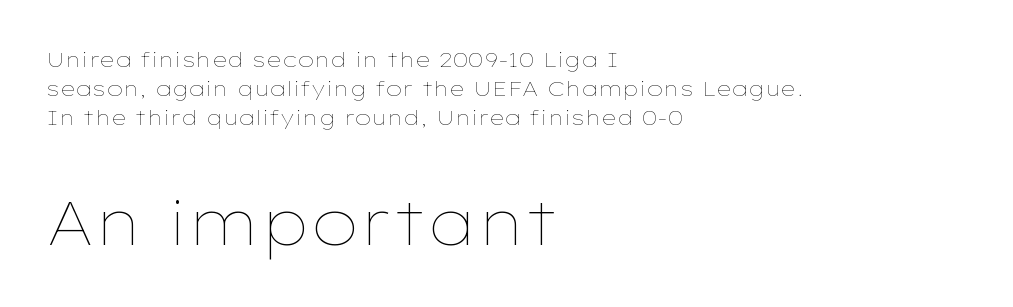
{"italic": "no", "bold": "no", "weight": "thin", "width": "wide", "stroke_contrast": "low", "x_height": "medium", "monospaced": "no", "underline": "no", "align": "left", "line_spacing": "normal", "line_spacing_ratio": 1.38, "letter_spacing": "normal", "letter_spacing_em": 0.0, "larger_block": "second", "size_ratio": 2.95, "glyph_px": 62}
